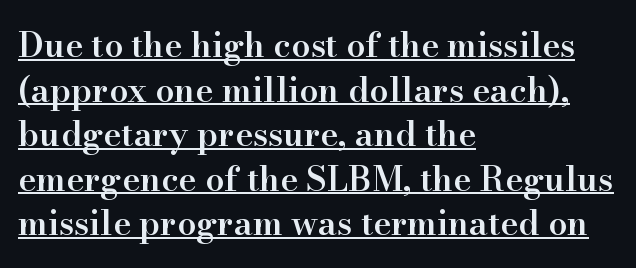
Tracking here is standard; glyphs follow each other at the usual distance. You could not count columns in this text — the font is proportionally spaced. The designer went with a serif here, giving each stem small feet. The face used here appears with an underline applied. Weight: semibold (demi). Leading: standard.
